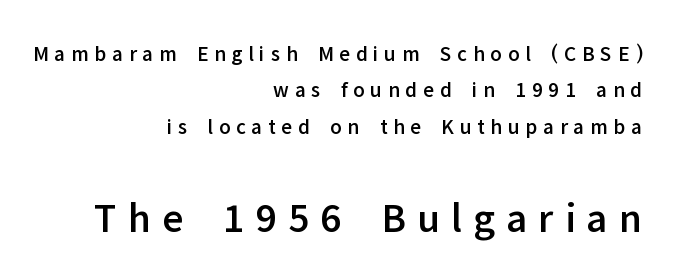
Observe the absence of serifs on each vertical stroke in this sample. Bare-footed words on every line. Compared with typical paragraphs, the rows here are spaced about the same. A typesetter would call this proportional, since set widths differ per character.
